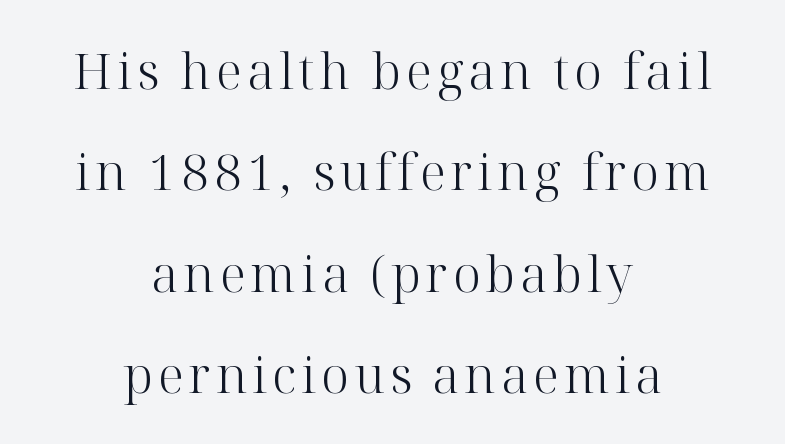
Q: Is the text bold? A: No.
Q: Is the text italic (slanted)? A: No, it is upright.
Q: Is the typeface a serif or a sans-serif typeface? A: Serif.
Q: Is the text underlined? A: No.
Q: How is the paragraph aligned? A: Centered.
Q: Is the spacing between lines tight, normal or loose? A: Loose.
Q: Width (condensed, normal, or wide)? A: Normal.
Q: Stroke contrast? A: High.
Q: x-height? A: Medium.
Q: Monospaced? A: No.
